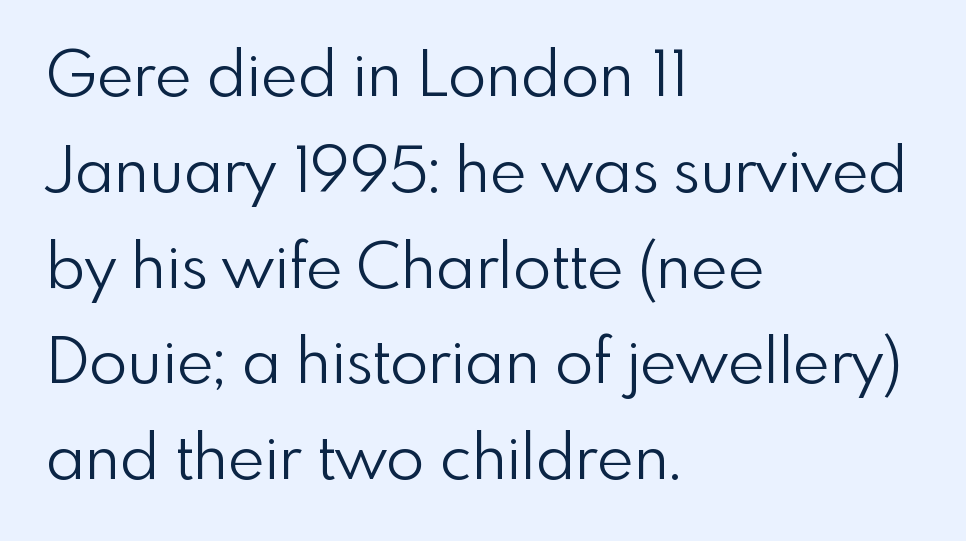
Q: Is the text bold? A: No.
Q: Is the text italic (slanted)? A: No, it is upright.
Q: Is the typeface a serif or a sans-serif typeface? A: Sans-serif.
Q: Is the text underlined? A: No.
Q: How is the paragraph aligned? A: Left-aligned.
Q: Is the spacing between letters normal or unusually wide? A: Normal.
Q: Is the spacing between lines tight, normal or loose? A: Normal.
Q: Width (condensed, normal, or wide)? A: Normal.
Q: x-height? A: Small.
Q: Monospaced? A: No.
